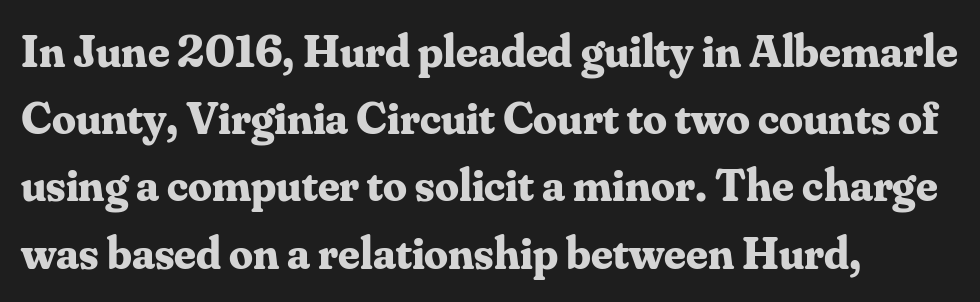
Do the characters align in a grid? No, the font is proportional. The foot of each line stays bare and open. The glyphs have the mass of a bold cut. Rows of type keep a routine distance in the vertical direction. The rendering shows small feet on the letterforms — a serif design.
